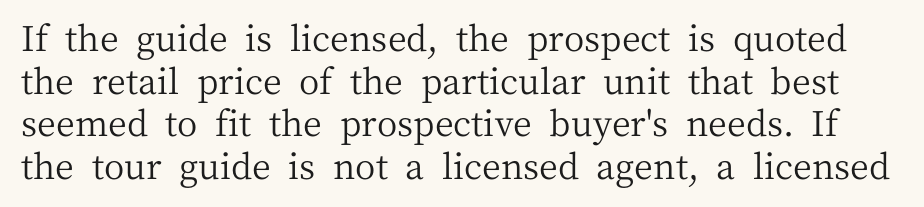
The image shows 35 px regular-weight serif type, upright; set line spacing 1.22x, normal letter spacing, not underlined; medium stroke contrast and a medium x-height.
